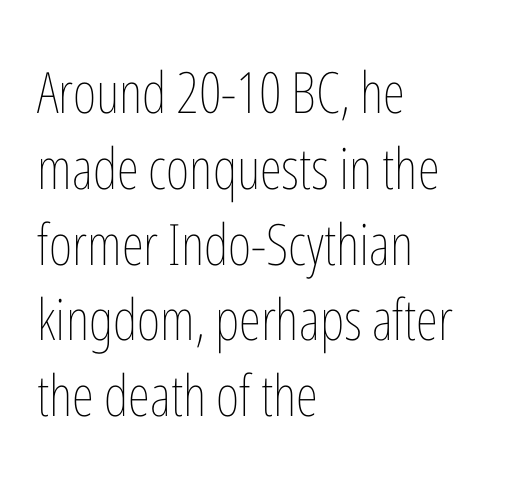
The image shows 57 px thin, condensed type, upright; set left-aligned, normal line spacing (1.33x), normal letter spacing, not underlined; low stroke contrast and a medium x-height.
